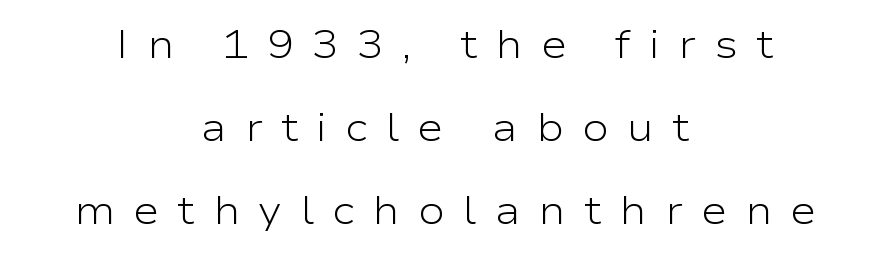
The image shows 40 px light, wide sans-serif type, upright; set centered, loose line spacing (2.07x), unusually wide letter spacing (+0.45 em), not underlined; low stroke contrast and a medium x-height.
